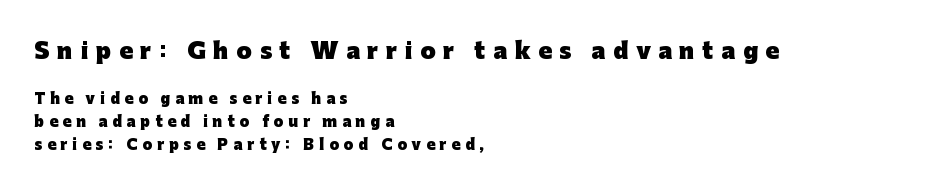
The image shows 22 px bold type, upright; set left-aligned, normal line spacing (1.65x), unusually wide letter spacing (+0.35 em), not underlined; the first (top) block is 1.57x larger.
